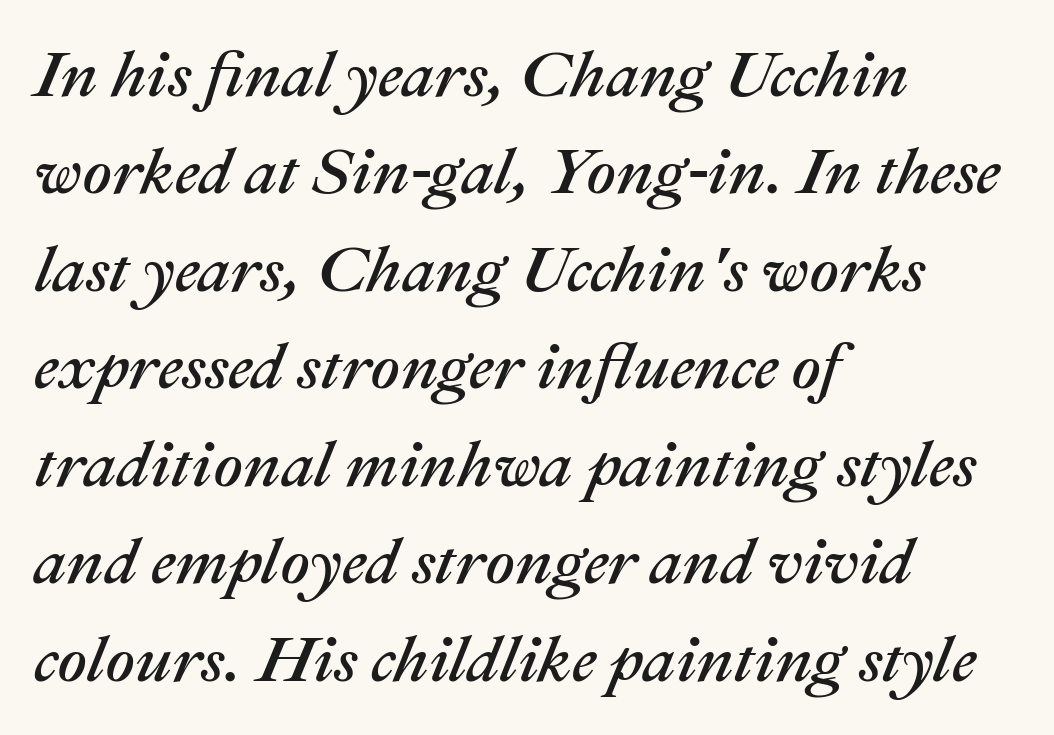
The axis of the letterforms is tilted away from vertical. The rows are spaced the way most documents space them. How are the letters spaced? Ordinarily, with no added tracking. These lines are set flush left with a ragged right edge. Is this a fixed-width face? No — the glyphs have proportional, varying widths.
